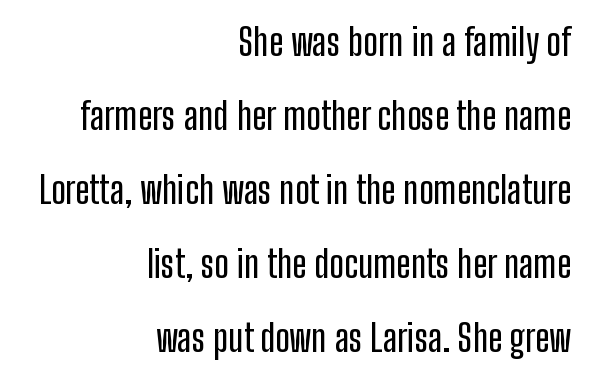
Do the characters align in a grid? No, the font is proportional. Short and long lines alike share a common ending point at right. Posture: vertical. A sans-serif font was chosen for this passage.
